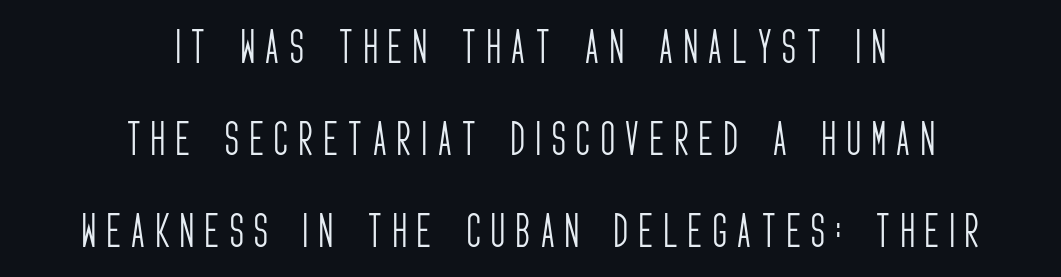
{"serif": "no", "italic": "no", "bold": "no", "weight": "light", "width": "condensed", "stroke_contrast": "low", "x_height": "large", "monospaced": "no", "underline": "no", "align": "center", "line_spacing": "loose", "line_spacing_ratio": 2.42, "letter_spacing": "wide", "letter_spacing_em": 0.29, "glyph_px": 38}
